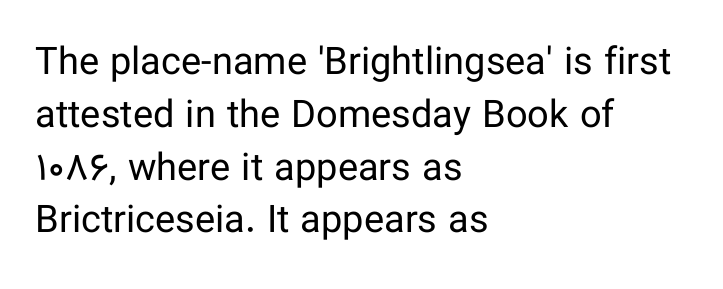
Q: Is the text bold? A: No.
Q: Is the text italic (slanted)? A: No, it is upright.
Q: Is the typeface a serif or a sans-serif typeface? A: Sans-serif.
Q: Is the text underlined? A: No.
Q: How is the paragraph aligned? A: Left-aligned.
Q: Is the spacing between letters normal or unusually wide? A: Normal.
Q: Is the spacing between lines tight, normal or loose? A: Normal.
Q: Width (condensed, normal, or wide)? A: Normal.
Q: Stroke contrast? A: Low.
Q: x-height? A: Medium.
Q: Monospaced? A: No.
